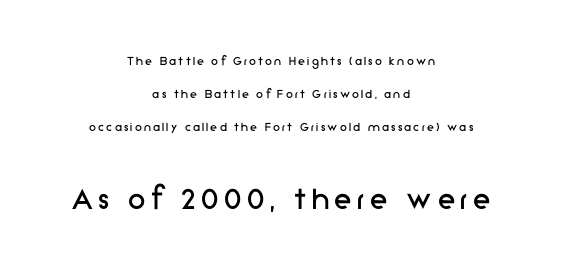
{"serif": "no", "italic": "no", "bold": "no", "weight": "regular", "width": "normal", "stroke_contrast": "low", "x_height": "medium", "monospaced": "no", "underline": "no", "align": "center", "line_spacing": "loose", "line_spacing_ratio": 2.37, "larger_block": "second", "size_ratio": 2.5, "glyph_px": 35}
